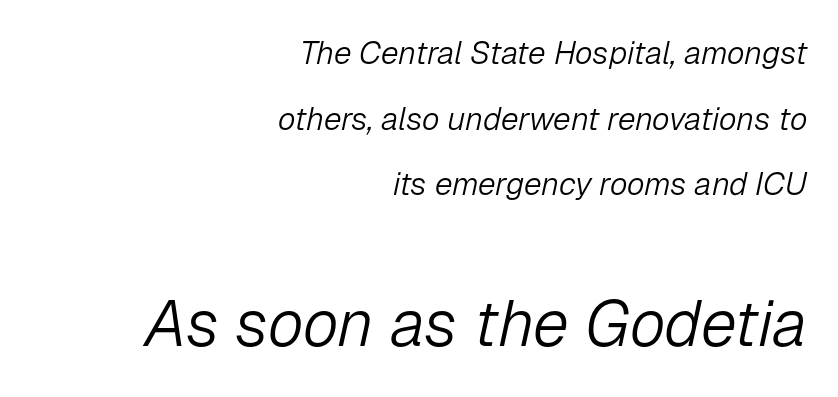
How are the letters spaced? Ordinarily, with no added tracking. The cut favours lightness, reaching ordinary text weight at its darkest. The block of text is sparse from top to bottom, with ample space between rows. Which margin do the lines hug? The right one — the left edge is uneven.
